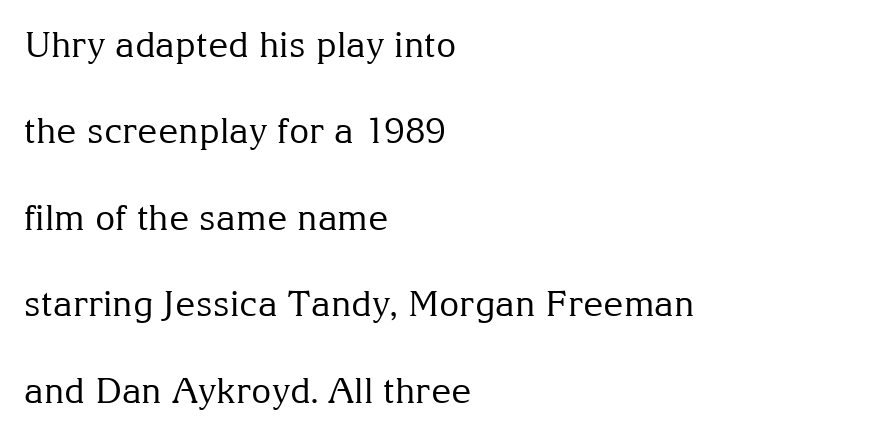
The image shows 35 px regular-weight serif type, upright; set left-aligned, loose line spacing (2.47x), normal letter spacing, not underlined; medium stroke contrast and a medium x-height.
